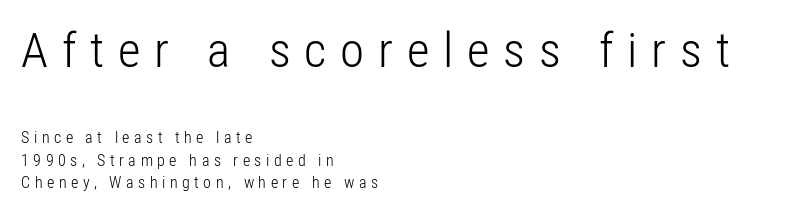
The image shows 49 px light, condensed sans-serif type, upright; set left-aligned, normal line spacing (1.39x), unusually wide letter spacing (+0.28 em), not underlined; the first (top) block is 3.06x larger; low stroke contrast and a medium x-height.
